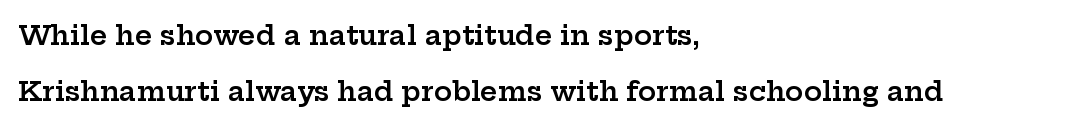
The image shows 27 px text type, upright; set left-aligned, loose line spacing (2.07x), normal letter spacing, not underlined.
